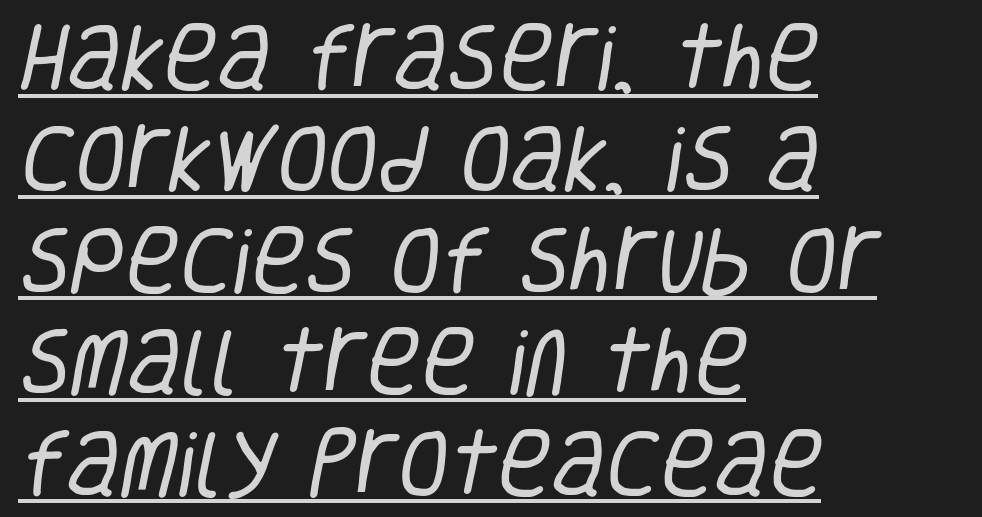
The image shows 74 px regular-weight, condensed sans-serif type; set left-aligned, normal line spacing (1.37x), normal letter spacing, underlined; low stroke contrast and a large x-height.
